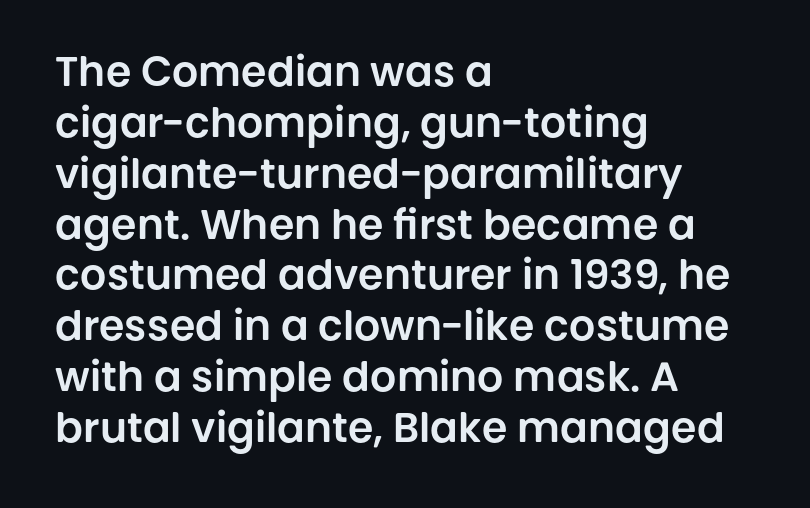
Q: Is the text italic (slanted)? A: No, it is upright.
Q: Is the typeface a serif or a sans-serif typeface? A: Sans-serif.
Q: Is the text underlined? A: No.
Q: How is the paragraph aligned? A: Left-aligned.
Q: Is the spacing between letters normal or unusually wide? A: Normal.
Q: Width (condensed, normal, or wide)? A: Normal.
Q: Stroke contrast? A: Low.
Q: x-height? A: Large.
Q: Monospaced? A: No.
